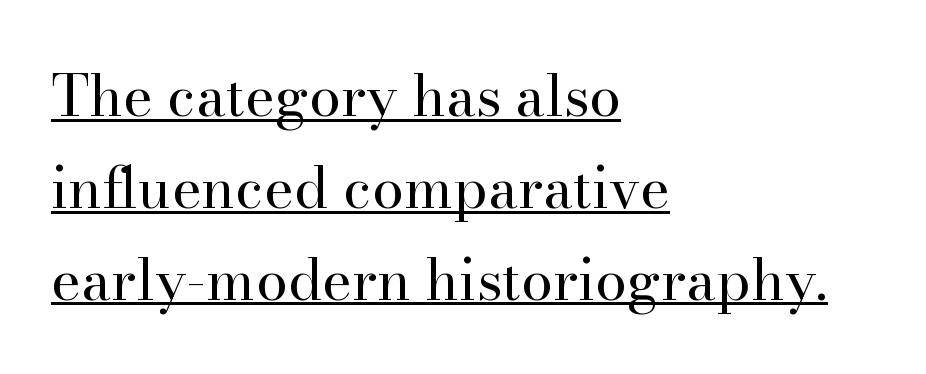
Q: Is the text bold? A: No.
Q: Is the text italic (slanted)? A: No, it is upright.
Q: Is the typeface a serif or a sans-serif typeface? A: Serif.
Q: Is the text underlined? A: Yes.
Q: How is the paragraph aligned? A: Left-aligned.
Q: Is the spacing between letters normal or unusually wide? A: Normal.
Q: Is the spacing between lines tight, normal or loose? A: Normal.
Q: Width (condensed, normal, or wide)? A: Normal.
Q: Stroke contrast? A: High.
Q: x-height? A: Small.
Q: Monospaced? A: No.
